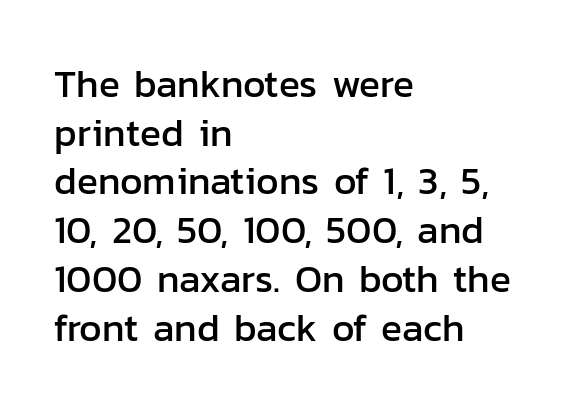
{"serif": "no", "italic": "no", "width": "normal", "stroke_contrast": "low", "x_height": "medium", "monospaced": "no", "underline": "no", "align": "left", "line_spacing": "normal", "line_spacing_ratio": 1.25, "letter_spacing": "normal", "letter_spacing_em": 0.0, "glyph_px": 39}
